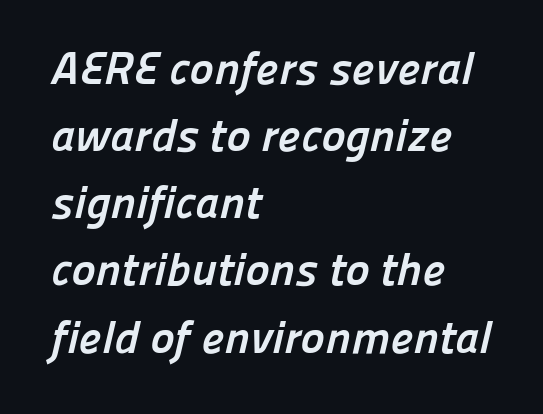
The image shows 46 px semibold sans-serif type; set left-aligned, normal line spacing (1.46x), normal letter spacing, not underlined; low stroke contrast and a medium x-height.
